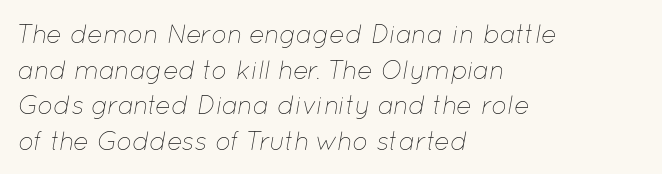
{"italic": "yes", "lean": "right", "slant_degrees": 12, "bold": "no", "underline": "no", "align": "left", "line_spacing": "normal", "line_spacing_ratio": 1.37, "letter_spacing": "normal", "letter_spacing_em": 0.0, "glyph_px": 26}
